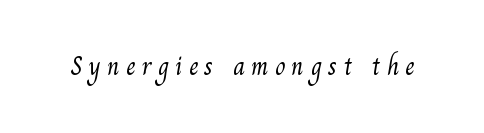
The image shows 26 px text type; set unusually wide letter spacing (+0.24 em), not underlined.
